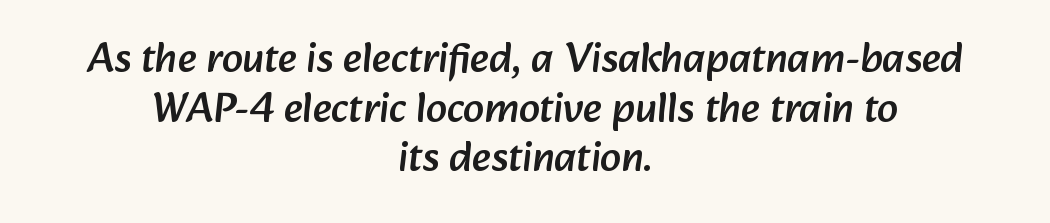
Q: Is the typeface a serif or a sans-serif typeface? A: Sans-serif.
Q: Is the text underlined? A: No.
Q: How is the paragraph aligned? A: Centered.
Q: Is the spacing between letters normal or unusually wide? A: Normal.
Q: Width (condensed, normal, or wide)? A: Normal.
Q: Stroke contrast? A: Low.
Q: x-height? A: Medium.
Q: Monospaced? A: No.
